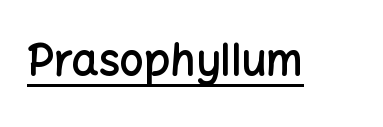
The image shows 43 px semibold sans-serif type, upright; set normal letter spacing, underlined; low stroke contrast and a medium x-height.
